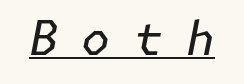
The image shows 47 px regular-weight type, italic (leaning right); set unusually wide letter spacing (+0.49 em), underlined; low stroke contrast and a medium x-height.
